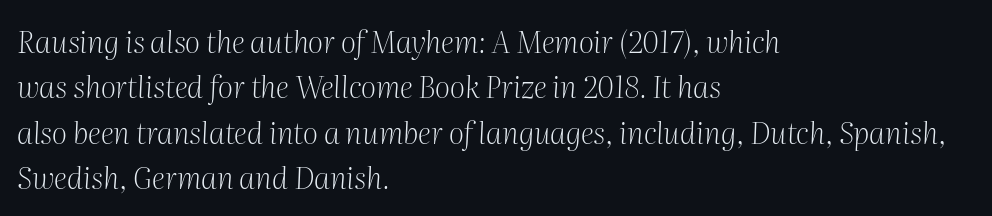
Q: Is the text bold? A: No.
Q: Is the text italic (slanted)? A: Yes, it leans right by about 2 degrees.
Q: Is the typeface a serif or a sans-serif typeface? A: Serif.
Q: Is the text underlined? A: No.
Q: How is the paragraph aligned? A: Left-aligned.
Q: Is the spacing between letters normal or unusually wide? A: Normal.
Q: Is the spacing between lines tight, normal or loose? A: Normal.
Q: Width (condensed, normal, or wide)? A: Normal.
Q: Stroke contrast? A: Medium.
Q: x-height? A: Medium.
Q: Monospaced? A: No.
